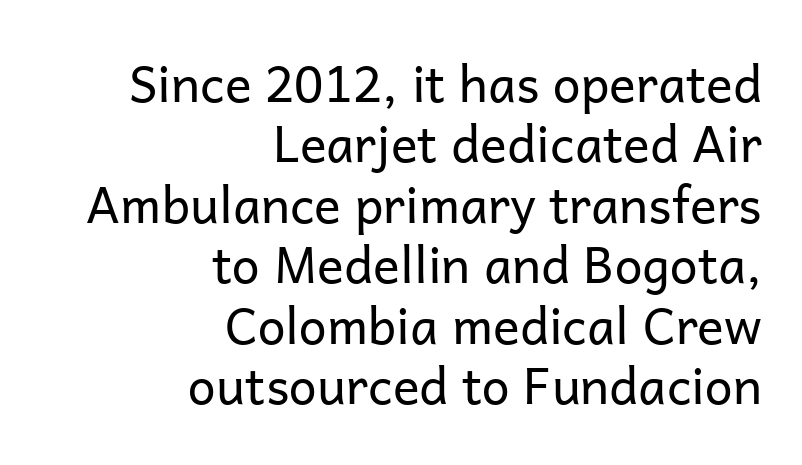
The strip under each line holds only bare page. The face looks like a standard text weight, possibly lighter. Each letter's strokes conclude bluntly, with no projecting serifs. No extra tracking has been applied to these lines. You could not count columns in this text — the font is proportionally spaced.
